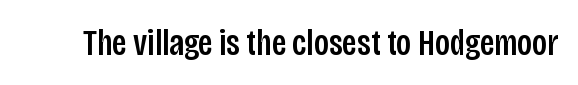
{"serif": "no", "italic": "no", "width": "condensed", "stroke_contrast": "low", "x_height": "large", "monospaced": "no", "underline": "no", "letter_spacing": "normal", "letter_spacing_em": 0.0, "glyph_px": 37}
